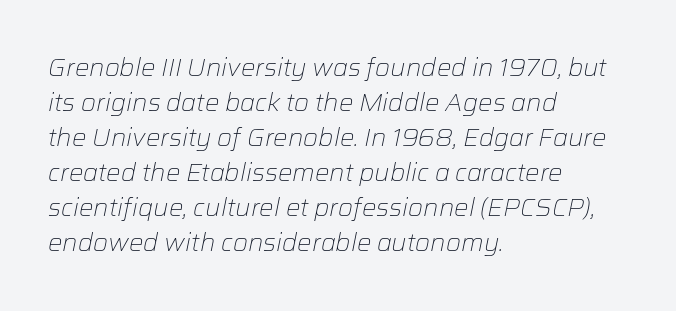
Q: Is the text bold? A: No.
Q: Is the text italic (slanted)? A: Yes, it leans right by about 12 degrees.
Q: Is the text underlined? A: No.
Q: How is the paragraph aligned? A: Left-aligned.
Q: Is the spacing between letters normal or unusually wide? A: Normal.
Q: Is the spacing between lines tight, normal or loose? A: Normal.
